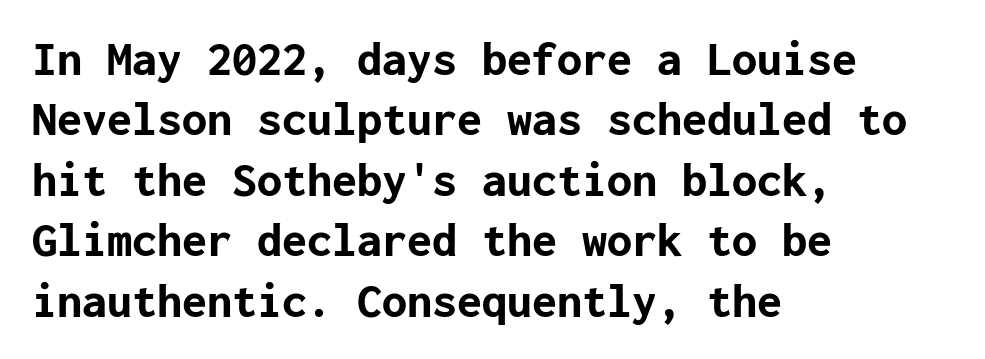
Q: Is the text bold? A: Yes.
Q: Is the text italic (slanted)? A: No, it is upright.
Q: Is the typeface a serif or a sans-serif typeface? A: Sans-serif.
Q: Is the text underlined? A: No.
Q: How is the paragraph aligned? A: Left-aligned.
Q: Is the spacing between letters normal or unusually wide? A: Normal.
Q: Width (condensed, normal, or wide)? A: Normal.
Q: Stroke contrast? A: Low.
Q: x-height? A: Medium.
